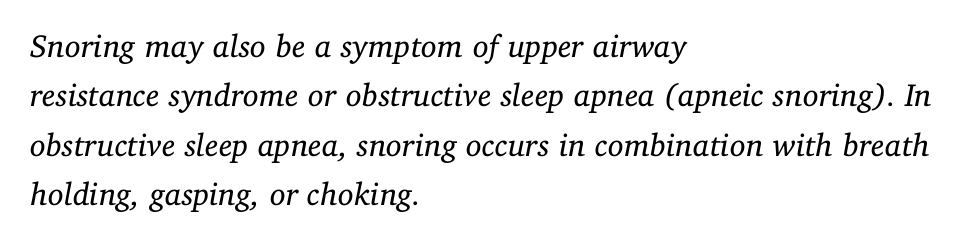
The image shows 32 px regular-weight serif type, italic (leaning right); set left-aligned, normal line spacing (1.54x), normal letter spacing, not underlined; low stroke contrast and a medium x-height.
